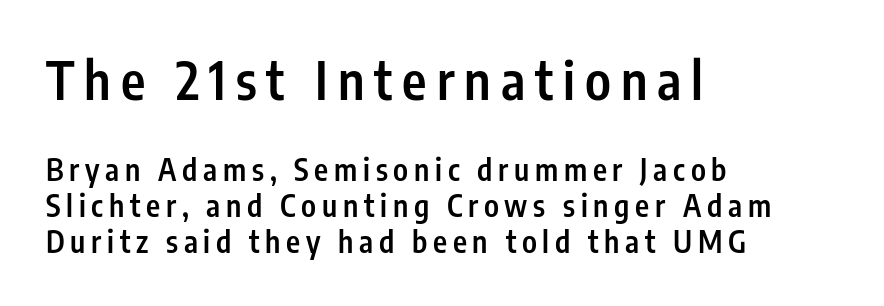
Q: Is the text bold? A: Semi-bold.
Q: Is the text italic (slanted)? A: No, it is upright.
Q: Is the typeface a serif or a sans-serif typeface? A: Sans-serif.
Q: Is the text underlined? A: No.
Q: How is the paragraph aligned? A: Left-aligned.
Q: Which block of text is set in a larger size, the first (top) or the second (bottom)? A: The first (top) one.
Q: Width (condensed, normal, or wide)? A: Condensed.
Q: Stroke contrast? A: Low.
Q: x-height? A: Medium.
Q: Monospaced? A: No.
